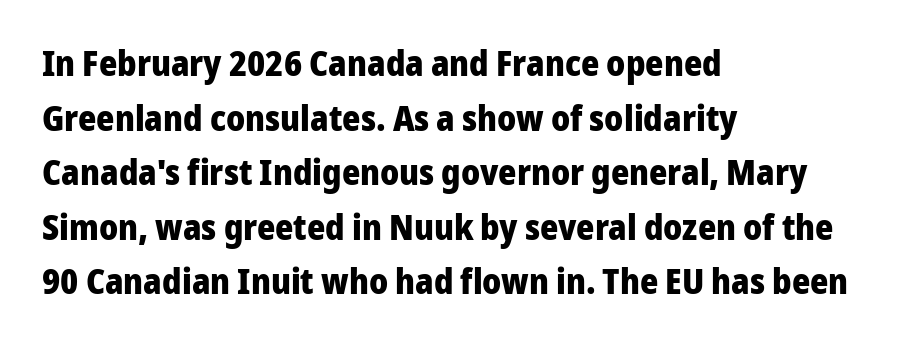
Q: Is the text bold? A: Yes.
Q: Is the text italic (slanted)? A: No, it is upright.
Q: Is the typeface a serif or a sans-serif typeface? A: Sans-serif.
Q: Is the text underlined? A: No.
Q: How is the paragraph aligned? A: Left-aligned.
Q: Is the spacing between letters normal or unusually wide? A: Normal.
Q: Is the spacing between lines tight, normal or loose? A: Normal.
Q: Width (condensed, normal, or wide)? A: Normal.
Q: Stroke contrast? A: Low.
Q: x-height? A: Medium.
Q: Monospaced? A: No.
